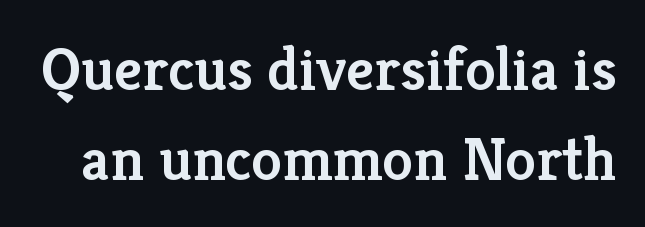
The image shows 62 px semibold serif type, upright; set normal line spacing (1.45x), normal letter spacing, not underlined; low stroke contrast and a medium x-height.
